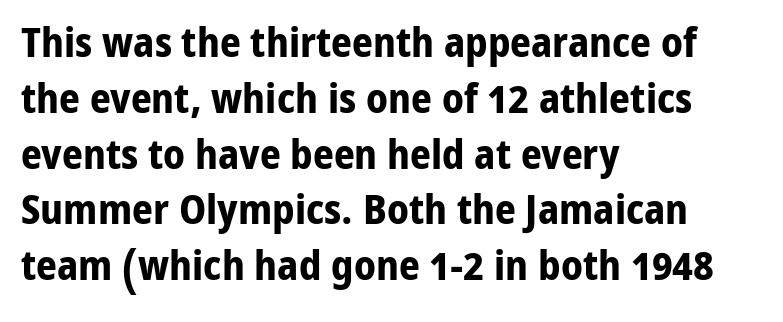
Q: Is the text bold? A: Yes.
Q: Is the text italic (slanted)? A: No, it is upright.
Q: Is the typeface a serif or a sans-serif typeface? A: Sans-serif.
Q: Is the text underlined? A: No.
Q: How is the paragraph aligned? A: Left-aligned.
Q: Is the spacing between letters normal or unusually wide? A: Normal.
Q: Is the spacing between lines tight, normal or loose? A: Normal.
Q: Width (condensed, normal, or wide)? A: Normal.
Q: Stroke contrast? A: Low.
Q: x-height? A: Medium.
Q: Monospaced? A: No.
